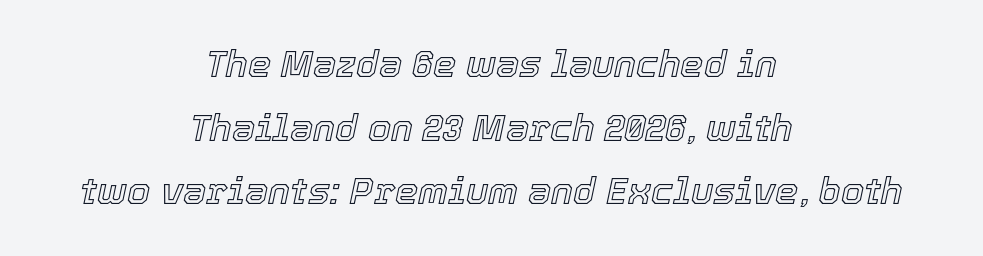
The image shows 37 px text type, italic (leaning right); set centered, line spacing 1.72x, normal letter spacing, not underlined; a medium x-height.
